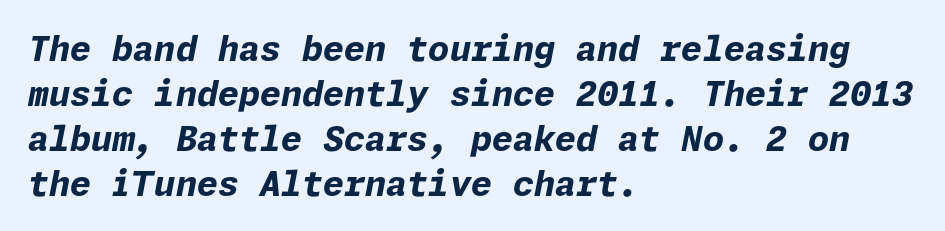
Q: Is the text bold? A: Yes.
Q: Is the text italic (slanted)? A: Yes, it leans right by about 11 degrees.
Q: Is the text underlined? A: No.
Q: How is the paragraph aligned? A: Left-aligned.
Q: Is the spacing between letters normal or unusually wide? A: Normal.
Q: Is the spacing between lines tight, normal or loose? A: Normal.
Q: Width (condensed, normal, or wide)? A: Normal.
Q: Stroke contrast? A: Low.
Q: x-height? A: Medium.
